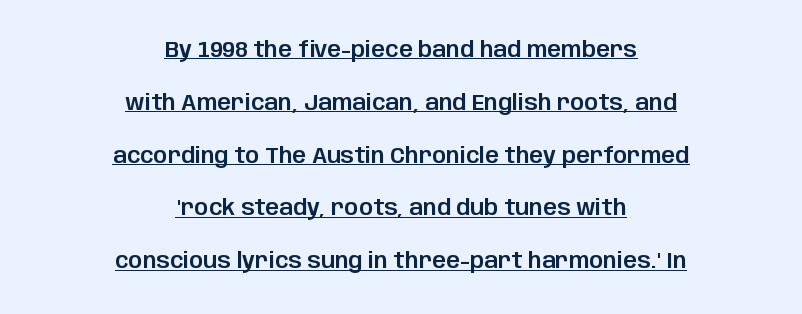
{"italic": "no", "underline": "yes", "align": "center", "line_spacing": "loose", "line_spacing_ratio": 2.4, "letter_spacing": "normal", "letter_spacing_em": 0.0, "glyph_px": 22}
